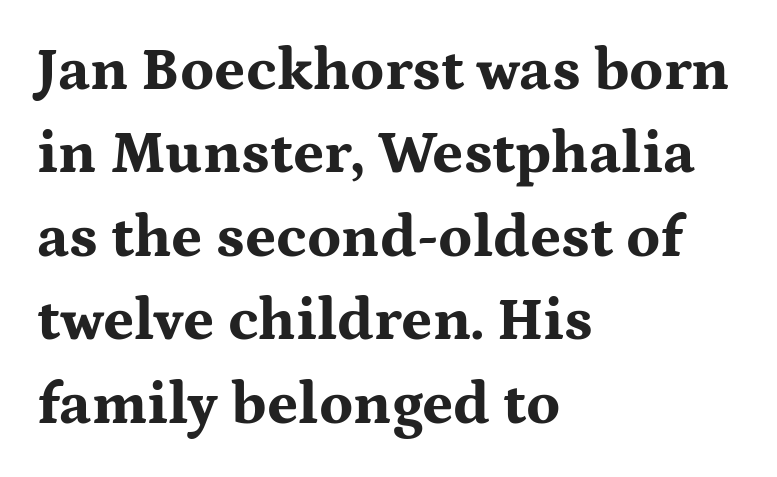
The line texture is even and compact thanks to regular tracking. The rows are spaced the way most documents space them. If you drew a ruler down the left edge, every line would touch it. Characters remain perfectly vertical along every line. Spacing verdict: proportional, widths tailored to each character. Type without underlining.
